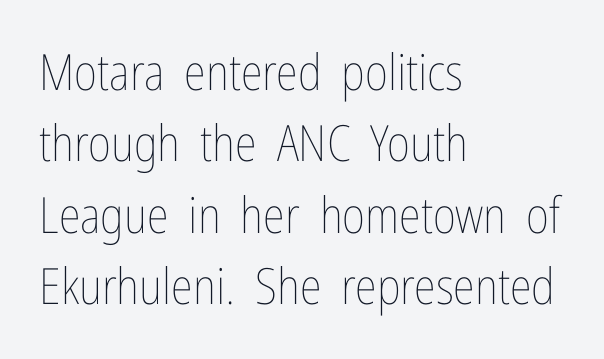
{"italic": "no", "bold": "no", "weight": "thin", "width": "condensed", "stroke_contrast": "low", "x_height": "medium", "monospaced": "no", "underline": "no", "align": "left", "line_spacing": "normal", "line_spacing_ratio": 1.43, "letter_spacing": "normal", "letter_spacing_em": 0.0, "glyph_px": 50}
